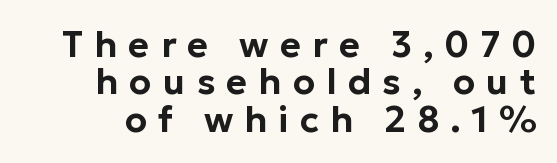
The image shows 36 px sans-serif type, upright; set tight line spacing (1.04x), unusually wide letter spacing (+0.31 em), not underlined; low stroke contrast and a medium x-height.
